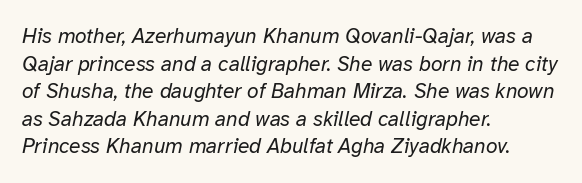
Q: Is the text bold? A: No.
Q: Is the text italic (slanted)? A: Yes, it leans right by about 12 degrees.
Q: Is the text underlined? A: No.
Q: How is the paragraph aligned? A: Left-aligned.
Q: Is the spacing between letters normal or unusually wide? A: Normal.
Q: Is the spacing between lines tight, normal or loose? A: Normal.
